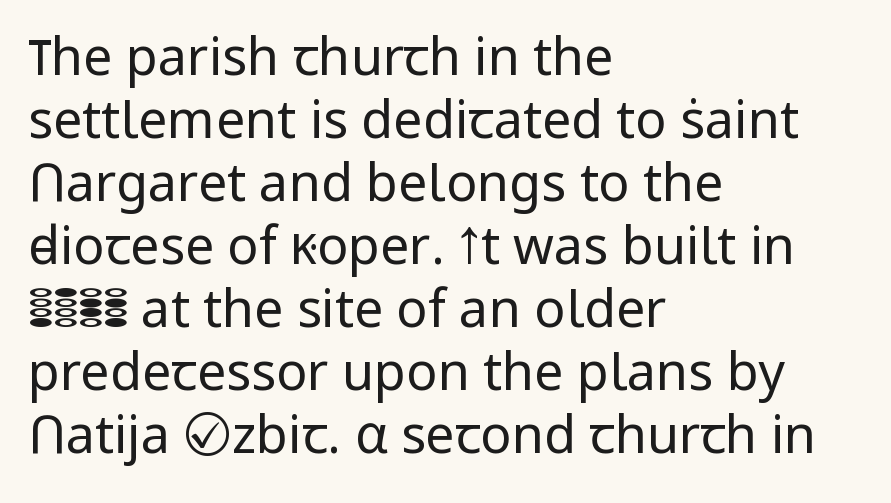
Q: Is the text bold? A: No.
Q: Is the text italic (slanted)? A: No, it is upright.
Q: Is the typeface a serif or a sans-serif typeface? A: Sans-serif.
Q: Is the text underlined? A: No.
Q: How is the paragraph aligned? A: Left-aligned.
Q: Is the spacing between letters normal or unusually wide? A: Normal.
Q: Width (condensed, normal, or wide)? A: Normal.
Q: Stroke contrast? A: Low.
Q: x-height? A: Medium.
Q: Monospaced? A: No.
